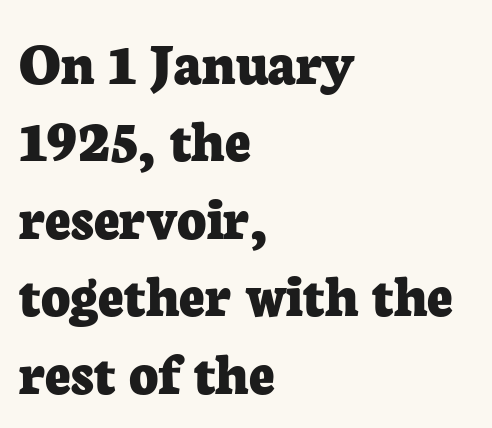
{"serif": "yes", "italic": "no", "bold": "yes", "weight": "bold", "width": "normal", "stroke_contrast": "low", "x_height": "medium", "monospaced": "no", "underline": "no", "align": "left", "line_spacing_ratio": 1.23, "letter_spacing": "normal", "letter_spacing_em": 0.0, "glyph_px": 63}
